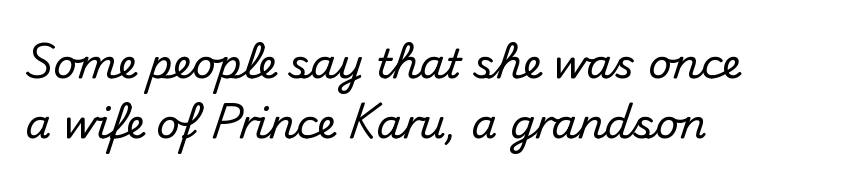
The image shows 41 px sans-serif type; set left-aligned, normal line spacing (1.46x), normal letter spacing, not underlined; medium stroke contrast and a small x-height.
